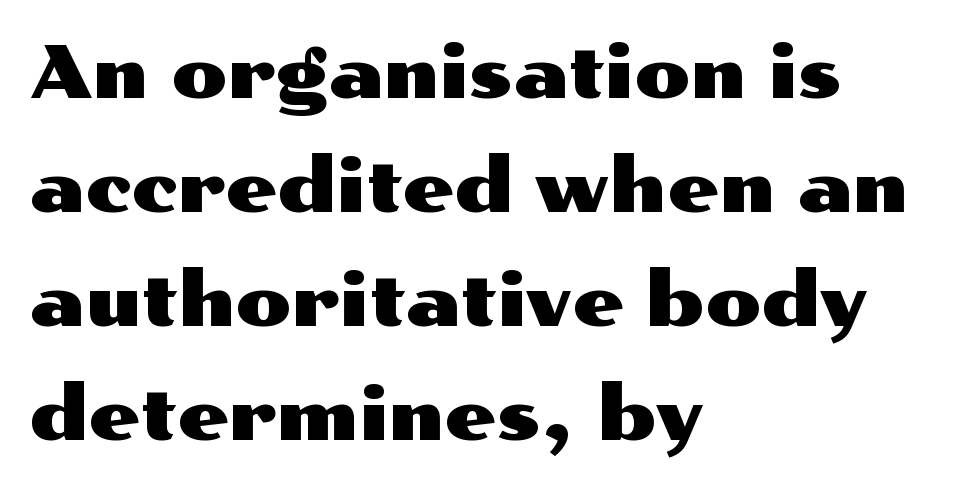
This sample has the flowing, uneven cadence of proportional lettering. The text was rendered using a sans face with plain stroke endings. A classic flush-left, rag-right setting is used for this passage. Vertical spacing — default.
